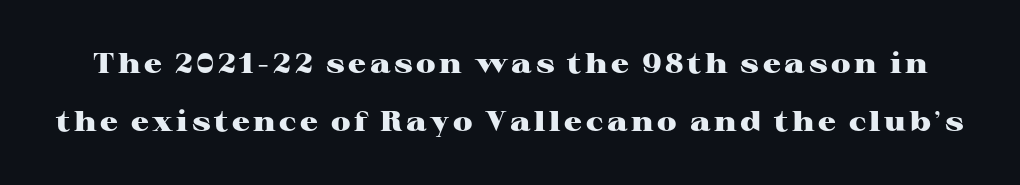
As a designer I'd log this as weight 700, bold. Words float on clear page, feet unadorned. Is there any slant? The stems are plumb. Spacing verdict: proportional, widths tailored to each character. Note: serifs present on the glyphs.
